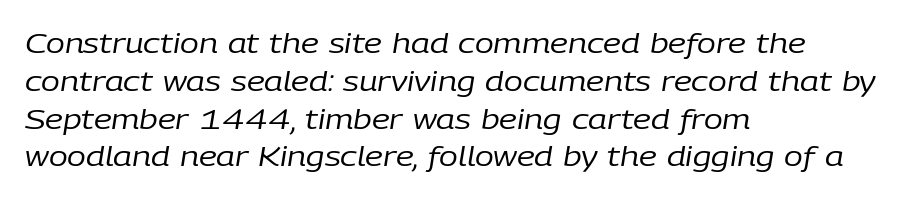
Plain, unruled lines of type. Slant detected: the letters are inclined. Heft: none added — not bold. Think of a printed novel: that variable character pitch is what you see here. Observe the ordinary spacing: letters are neighbours, not strangers.
